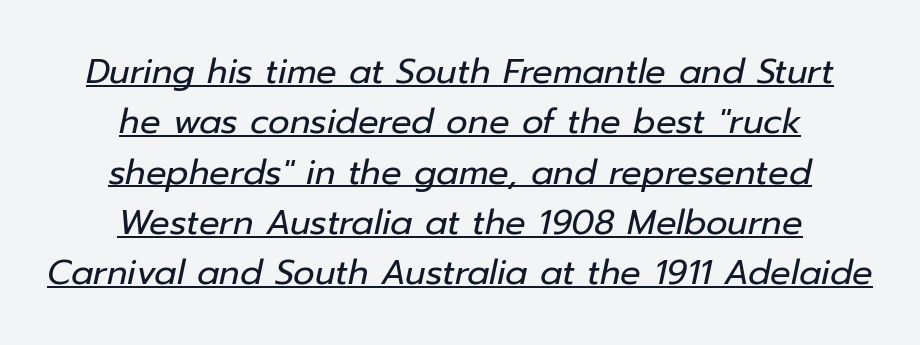
Q: Is the text bold? A: No.
Q: Is the text italic (slanted)? A: Yes, it leans right by about 12 degrees.
Q: Is the text underlined? A: Yes.
Q: How is the paragraph aligned? A: Centered.
Q: Is the spacing between letters normal or unusually wide? A: Normal.
Q: Is the spacing between lines tight, normal or loose? A: Normal.
Q: Width (condensed, normal, or wide)? A: Normal.
Q: Stroke contrast? A: Low.
Q: x-height? A: Medium.
Q: Monospaced? A: No.
